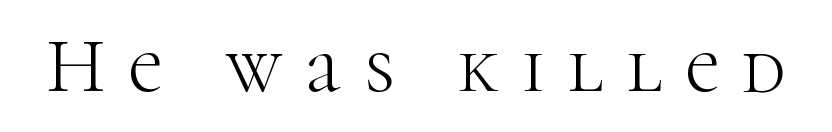
The image shows 78 px light serif type, upright; set unusually wide letter spacing (+0.29 em), not underlined; high stroke contrast and a medium x-height.
